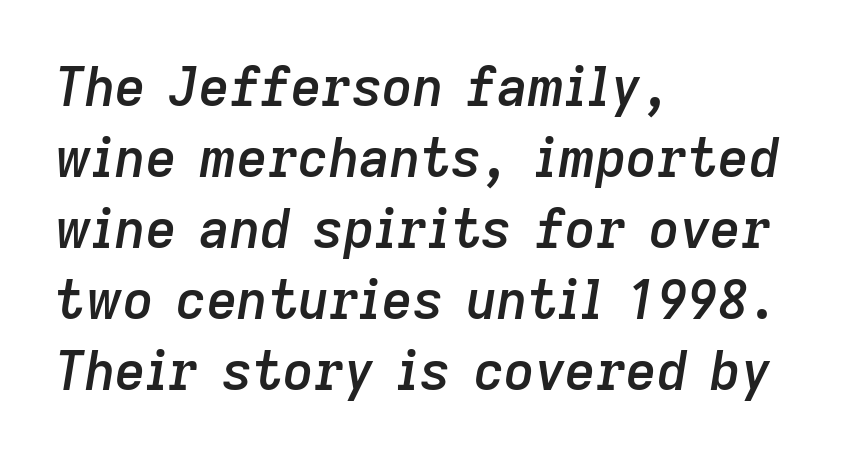
The image shows 53 px semibold type, italic (leaning right); set left-aligned, normal line spacing (1.34x), normal letter spacing, not underlined; low stroke contrast and a medium x-height.
